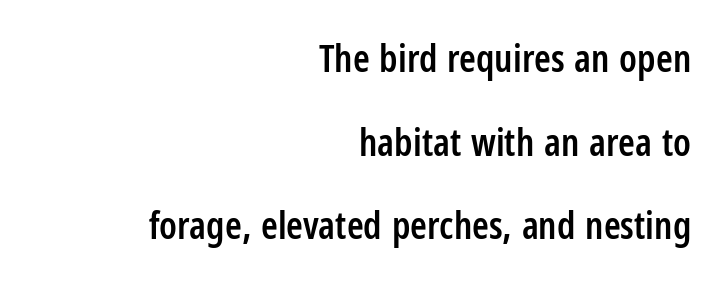
Observe the absence of serifs on each vertical stroke in this sample. Honestly, the letter spacing is just normal — you wouldn't notice it. Vertical strokes here are truly vertical. Has an underline been added? It has not. You could fit nearly another row in the gap between these rows. The letters advance in unequal steps, a hallmark of proportional type.
